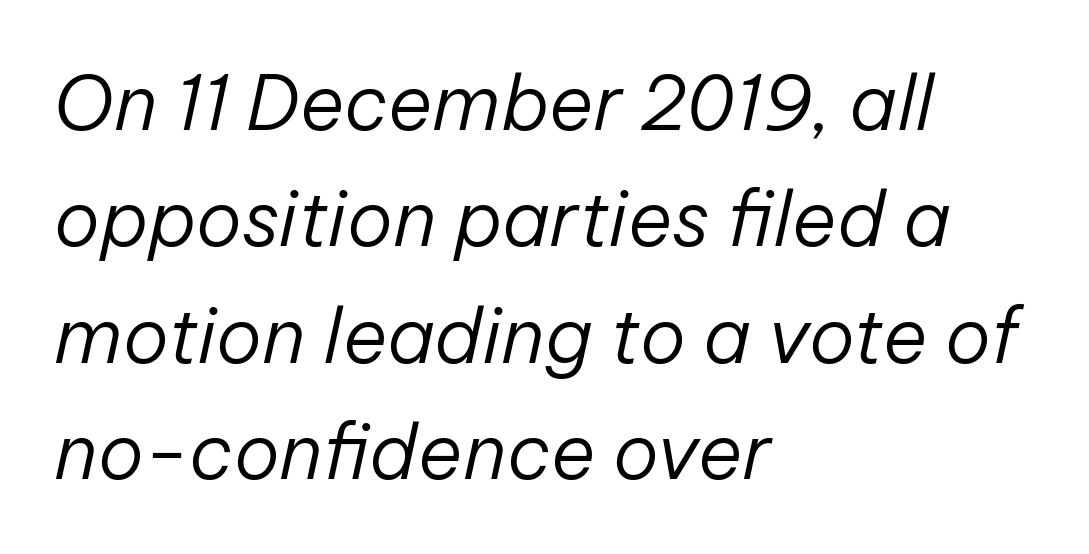
The image shows 76 px regular-weight type, italic (leaning right); set left-aligned, normal line spacing (1.53x), normal letter spacing, not underlined; low stroke contrast and a medium x-height.
